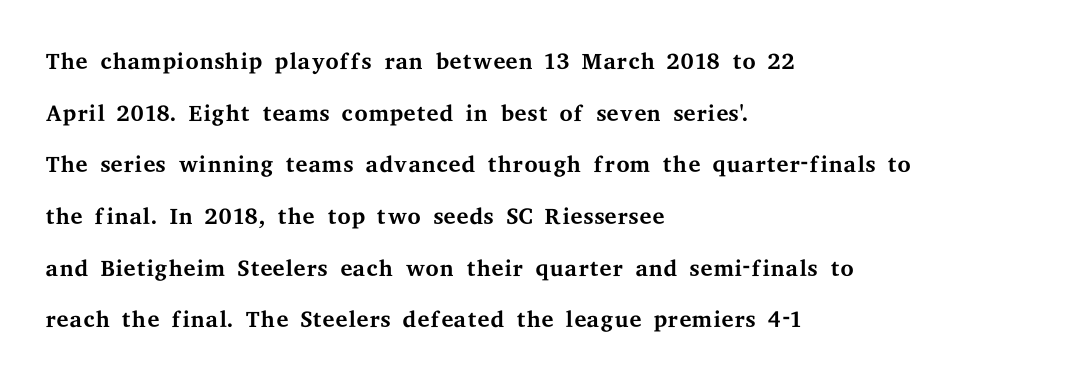
Q: Is the text bold? A: No.
Q: Is the text italic (slanted)? A: No, it is upright.
Q: Is the typeface a serif or a sans-serif typeface? A: Serif.
Q: Is the text underlined? A: No.
Q: How is the paragraph aligned? A: Left-aligned.
Q: Is the spacing between letters normal or unusually wide? A: Normal.
Q: Is the spacing between lines tight, normal or loose? A: Normal.
Q: Width (condensed, normal, or wide)? A: Wide.
Q: Stroke contrast? A: Medium.
Q: x-height? A: Medium.
Q: Monospaced? A: No.
